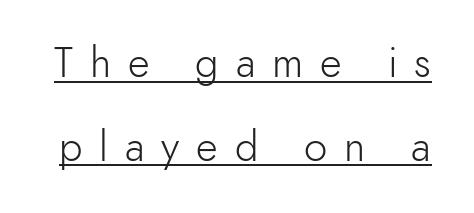
Q: Is the text bold? A: No.
Q: Is the text italic (slanted)? A: No, it is upright.
Q: Is the typeface a serif or a sans-serif typeface? A: Sans-serif.
Q: Is the text underlined? A: Yes.
Q: Is the spacing between letters normal or unusually wide? A: Unusually wide.
Q: Is the spacing between lines tight, normal or loose? A: Loose.
Q: Width (condensed, normal, or wide)? A: Normal.
Q: x-height? A: Small.
Q: Monospaced? A: No.
